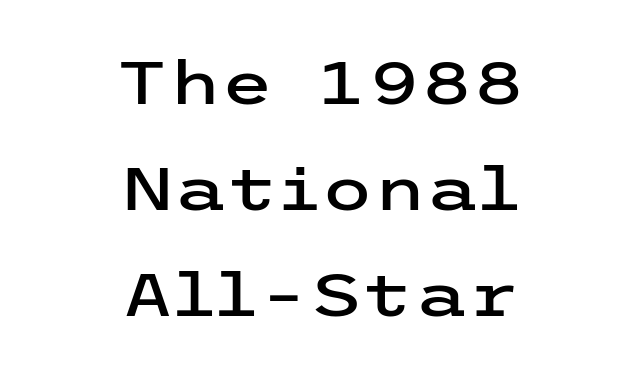
{"serif": "no", "italic": "no", "width": "wide", "stroke_contrast": "low", "x_height": "medium", "underline": "no", "align": "center", "line_spacing_ratio": 1.77, "letter_spacing": "normal", "letter_spacing_em": 0.0, "glyph_px": 60}
